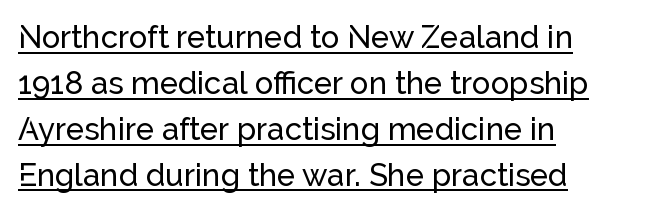
The image shows 31 px sans-serif type, upright; set left-aligned, normal line spacing (1.48x), normal letter spacing, underlined; low stroke contrast and a medium x-height.
